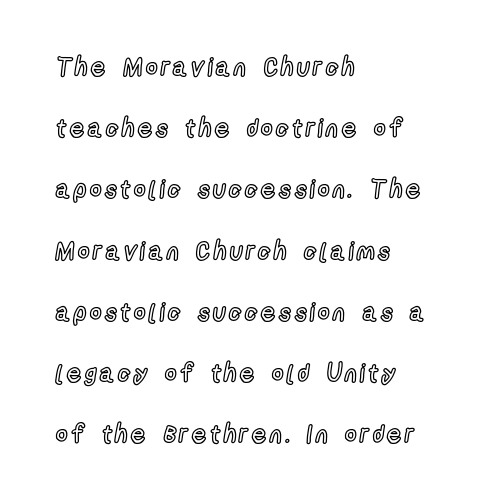
The compositor pushed each line to the left boundary. One glance says open: line gaps are wider than usual. Each row of text sits above clean, open space.
